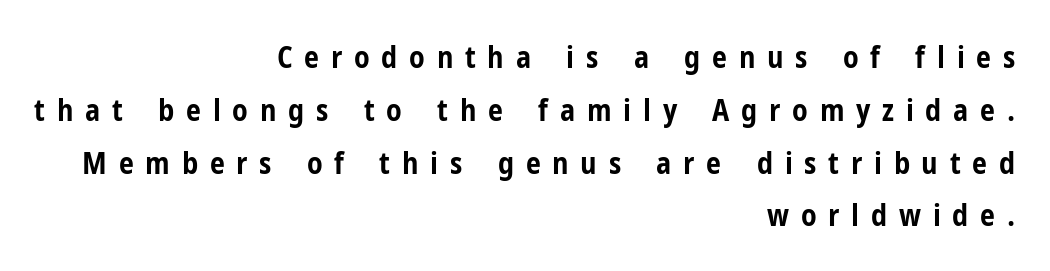
{"serif": "no", "italic": "no", "bold": "yes", "weight": "bold", "width": "condensed", "stroke_contrast": "low", "x_height": "medium", "monospaced": "no", "underline": "no", "align": "right", "line_spacing_ratio": 1.76, "letter_spacing": "wide", "letter_spacing_em": 0.39, "glyph_px": 30}
